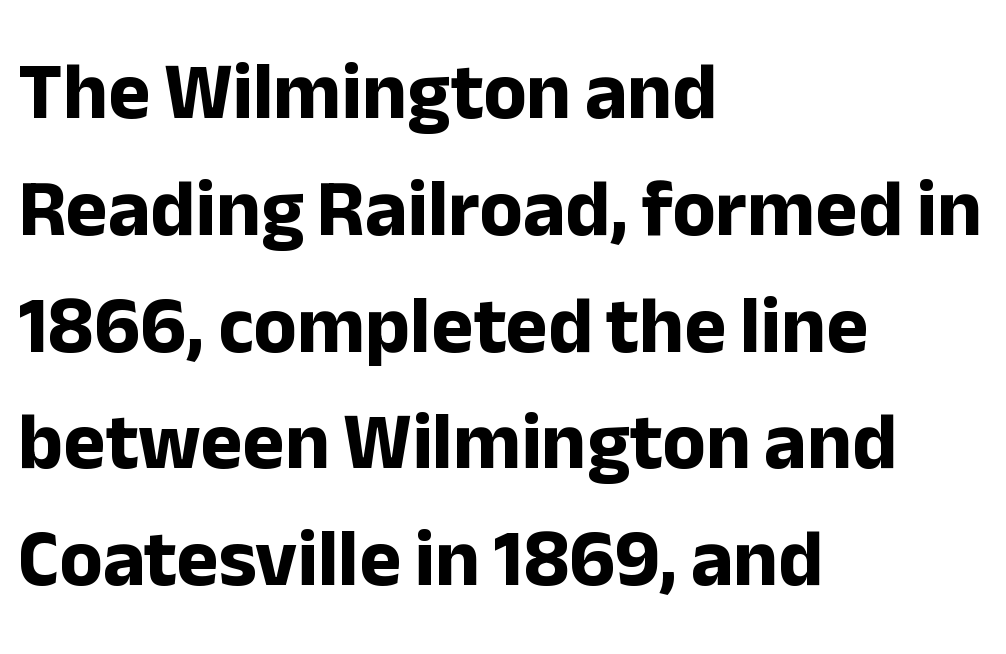
Stroke terminals: plain, sans-serif. The glyphs are unaccompanied by any horizontal stroke below them. How would I describe the line gaps? Plain and ordinary. Characters remain perfectly vertical along every line.
